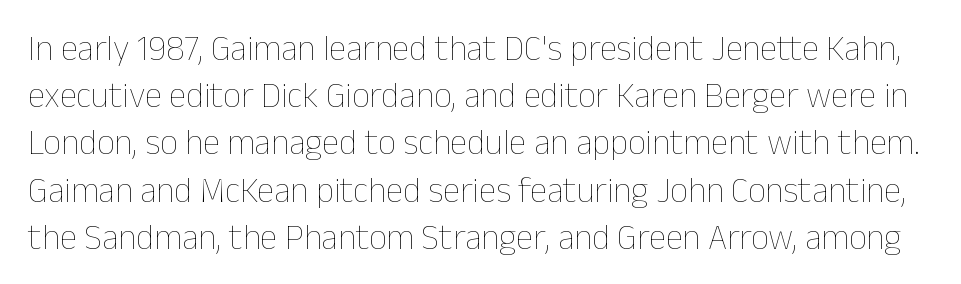
Q: Is the text bold? A: No.
Q: Is the text italic (slanted)? A: No, it is upright.
Q: Is the text underlined? A: No.
Q: Is the spacing between letters normal or unusually wide? A: Normal.
Q: Is the spacing between lines tight, normal or loose? A: Normal.
Q: Width (condensed, normal, or wide)? A: Normal.
Q: Stroke contrast? A: Low.
Q: x-height? A: Medium.
Q: Monospaced? A: No.
